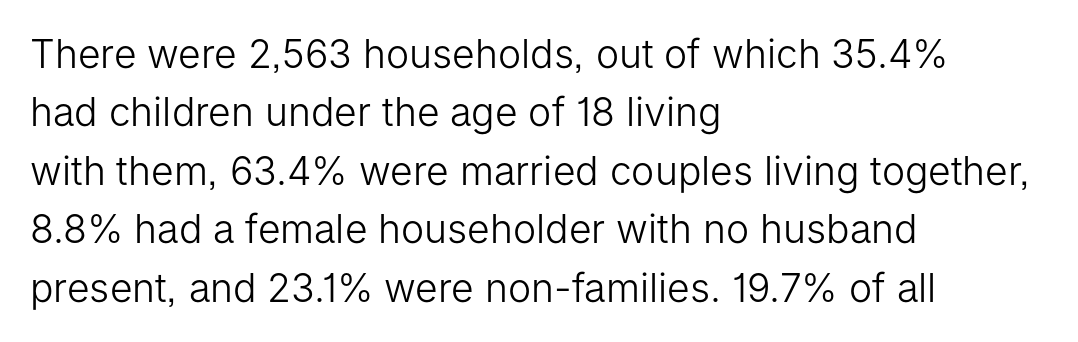
Characters remain perfectly vertical along every line. Classification — sans serif. These lines stack with their left ends in a neat column. A clean baseline with only descenders dipping below it. No extra ink here — the face is not bold. Do the characters align in a grid? No, the font is proportional.
